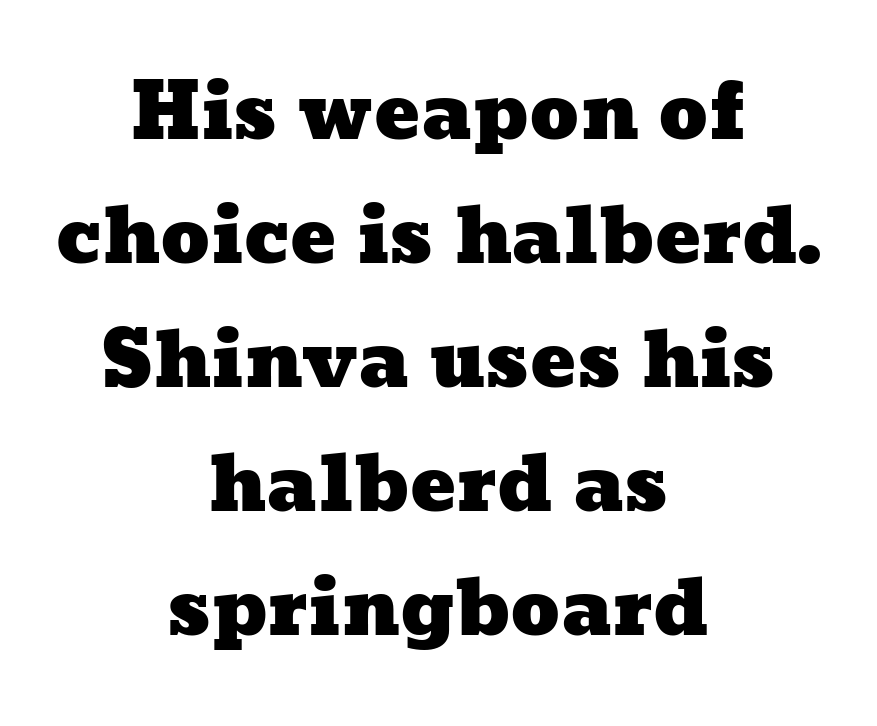
Each new line begins a customary step beneath the previous one. Neither beginnings nor endings align; midpoints do. You could call the tracking neutral — neither tight nor loose. Character widths vary here, with narrow letters taking less room than wide ones. No word sits above an underline.
